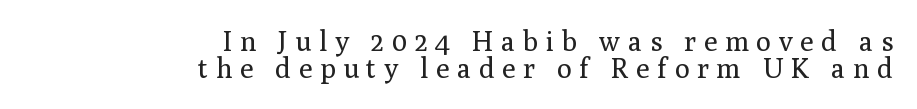
The image shows 28 px regular-weight serif type, upright; set right-aligned, tight line spacing (0.96x), unusually wide letter spacing (+0.27 em), not underlined; medium stroke contrast and a medium x-height.
